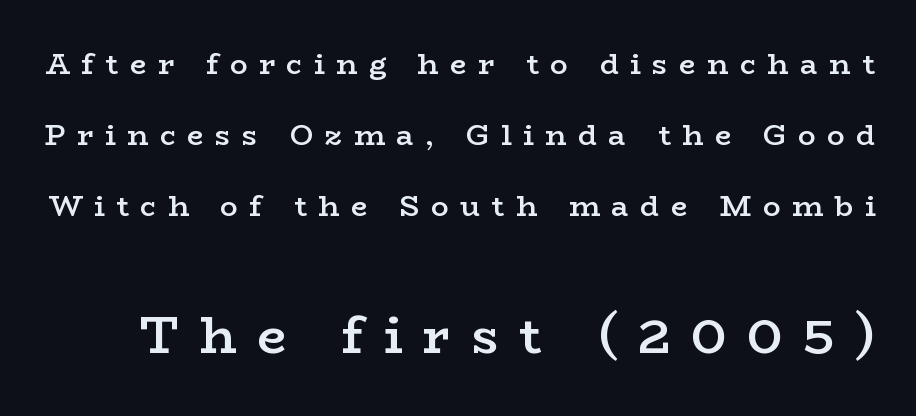
The image shows 51 px semibold, wide serif type, upright; set loose line spacing (2.45x), unusually wide letter spacing (+0.4 em), not underlined; the second (bottom) block is 1.76x larger; low stroke contrast and a medium x-height.
